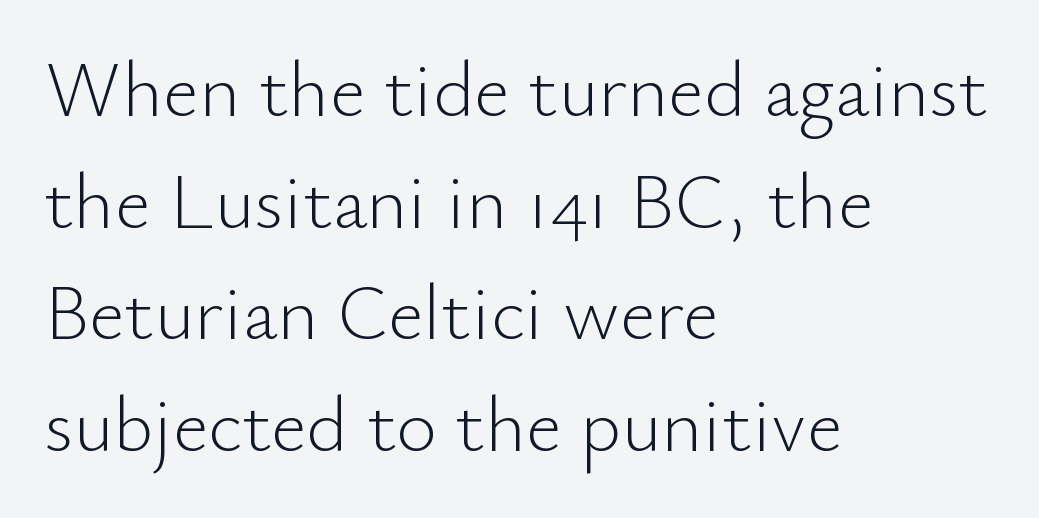
Q: Is the text bold? A: No.
Q: Is the text italic (slanted)? A: No, it is upright.
Q: Is the typeface a serif or a sans-serif typeface? A: Sans-serif.
Q: Is the text underlined? A: No.
Q: How is the paragraph aligned? A: Left-aligned.
Q: Is the spacing between letters normal or unusually wide? A: Normal.
Q: Is the spacing between lines tight, normal or loose? A: Normal.
Q: Width (condensed, normal, or wide)? A: Normal.
Q: Stroke contrast? A: Low.
Q: x-height? A: Small.
Q: Monospaced? A: No.
